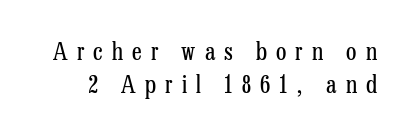
The image shows 24 px text type, upright; set normal line spacing (1.38x), unusually wide letter spacing (+0.38 em), not underlined.
